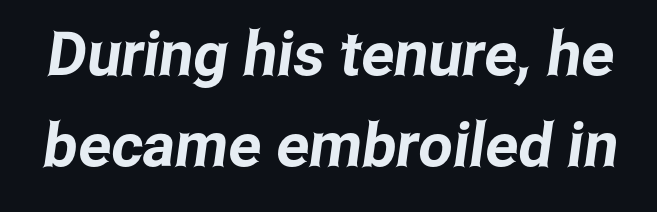
Honestly, the row spacing looks completely unremarkable. Default kerning and tracking; the words read as compact shapes. The type family on display is of the sans-serif kind. The baseline area is clear. The passage shown is typed in a proportional face where columns would drift.
